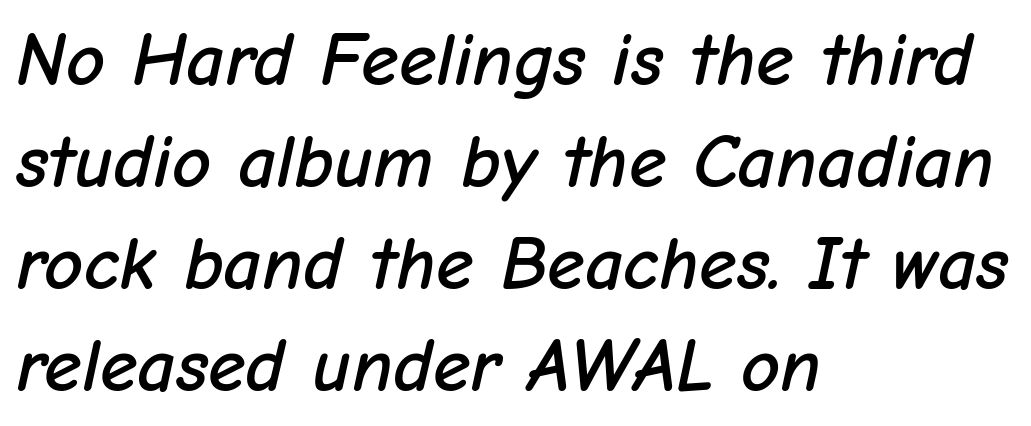
Q: Is the text italic (slanted)? A: Yes, it leans right by about 12 degrees.
Q: Is the text underlined? A: No.
Q: How is the paragraph aligned? A: Left-aligned.
Q: Is the spacing between letters normal or unusually wide? A: Normal.
Q: Is the spacing between lines tight, normal or loose? A: Normal.
Q: Width (condensed, normal, or wide)? A: Normal.
Q: Stroke contrast? A: Low.
Q: x-height? A: Medium.
Q: Monospaced? A: No.
